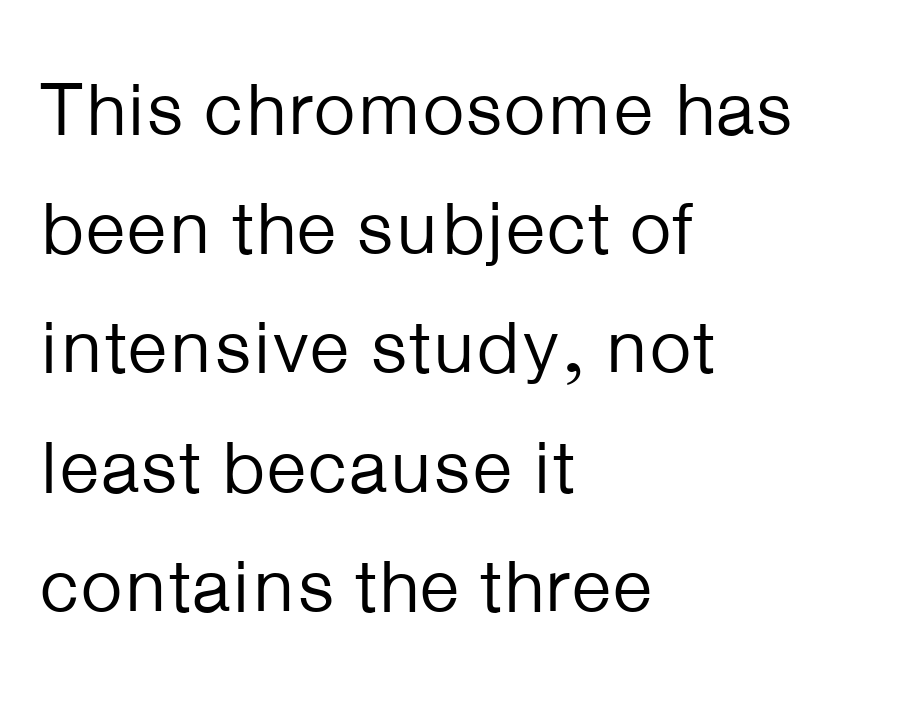
The image shows 75 px regular-weight sans-serif type, upright; set left-aligned, normal line spacing (1.59x), normal letter spacing, not underlined; low stroke contrast and a medium x-height.
